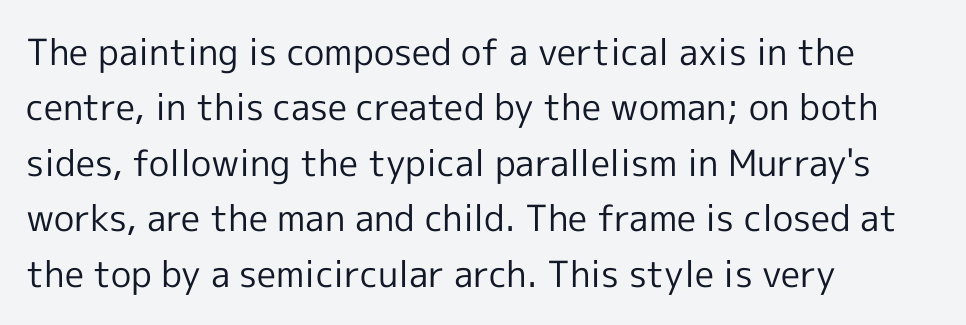
This sample has the flowing, uneven cadence of proportional lettering. Nobody touched the tracking dial on this one. Check under the words: just untouched page. In CSS terms this would be text-align: left. The letterforms sit at book weight or below. The type sits square on the baseline with zero lean.
